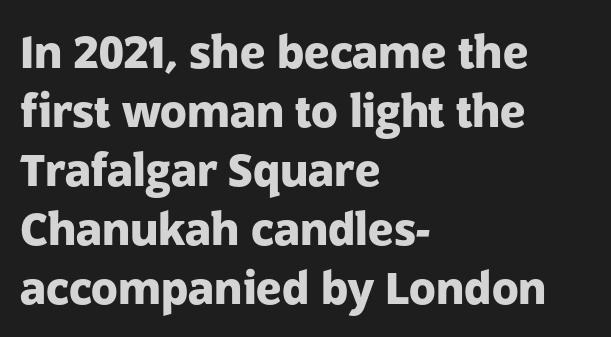
{"serif": "no", "italic": "no", "bold": "yes", "weight": "heavy", "width": "normal", "stroke_contrast": "low", "x_height": "medium", "monospaced": "no", "underline": "no", "align": "left", "line_spacing": "normal", "line_spacing_ratio": 1.34, "letter_spacing": "normal", "letter_spacing_em": 0.0, "glyph_px": 44}
